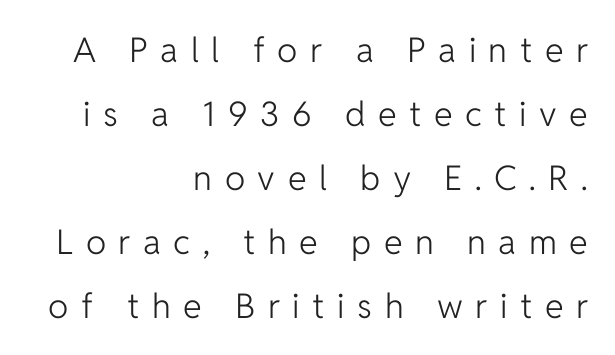
A bare baseline throughout the passage. Alignment: flush right. Caption: expanded tracking, letters set apart. The rendering uses natural spacing where letterforms have individual widths. Letterform terminals end flat and unadorned throughout the passage.
